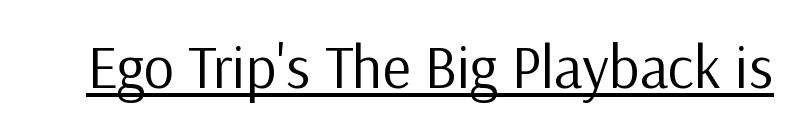
The image shows 60 px regular-weight sans-serif type, upright; set normal letter spacing, underlined; low stroke contrast and a medium x-height.
